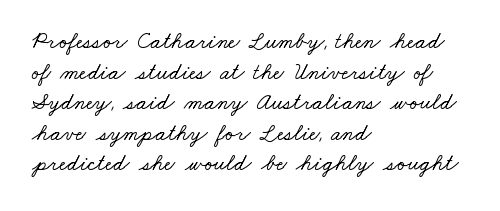
{"underline": "no", "align": "left", "line_spacing": "normal", "line_spacing_ratio": 1.33, "letter_spacing": "normal", "letter_spacing_em": 0.0, "glyph_px": 23}
